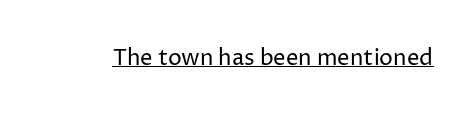
Does a line run under the words? Yes, clearly. Each word holds together tightly as a unit, with standard inter-letter gaps. When letters stand straight like this, we call the style roman or upright. Compared with a typical body face, this is equally light or lighter still.
